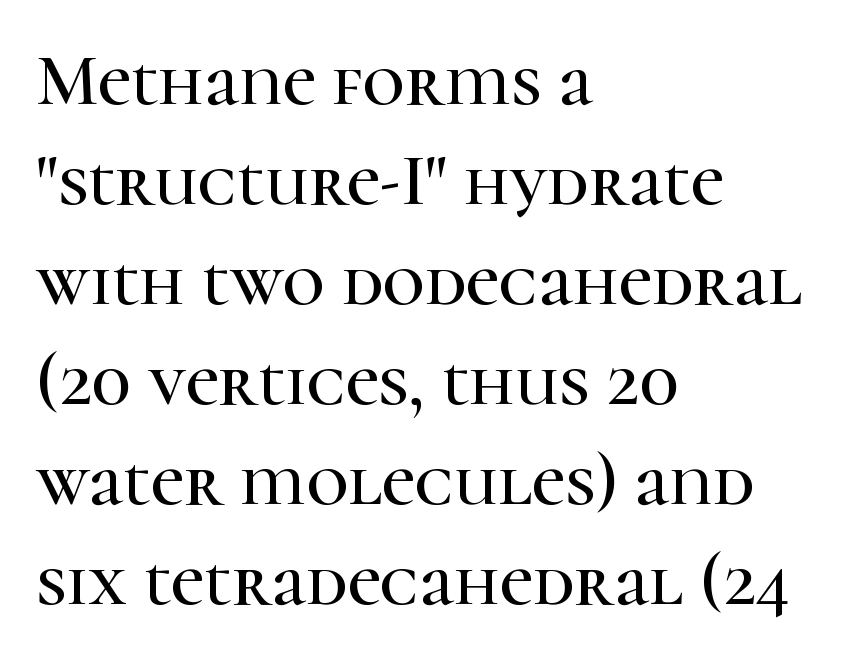
{"serif": "yes", "italic": "no", "width": "normal", "stroke_contrast": "high", "x_height": "medium", "monospaced": "no", "underline": "no", "align": "left", "line_spacing": "normal", "line_spacing_ratio": 1.37, "letter_spacing": "normal", "letter_spacing_em": 0.0, "glyph_px": 73}
